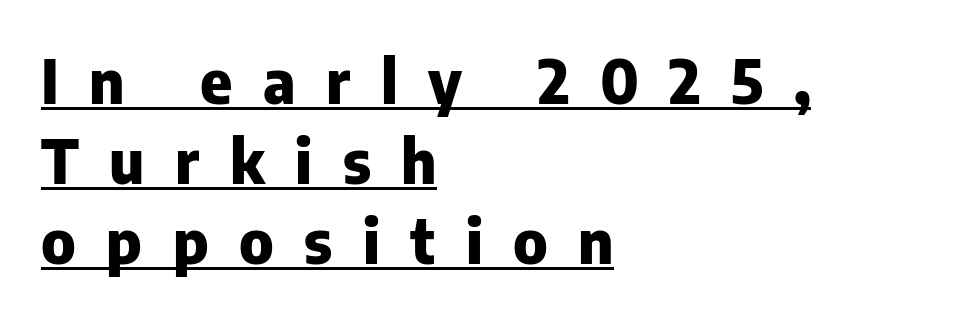
The image shows 61 px heavy sans-serif type, upright; set left-aligned, normal line spacing (1.31x), unusually wide letter spacing (+0.5 em), underlined; low stroke contrast and a medium x-height.
